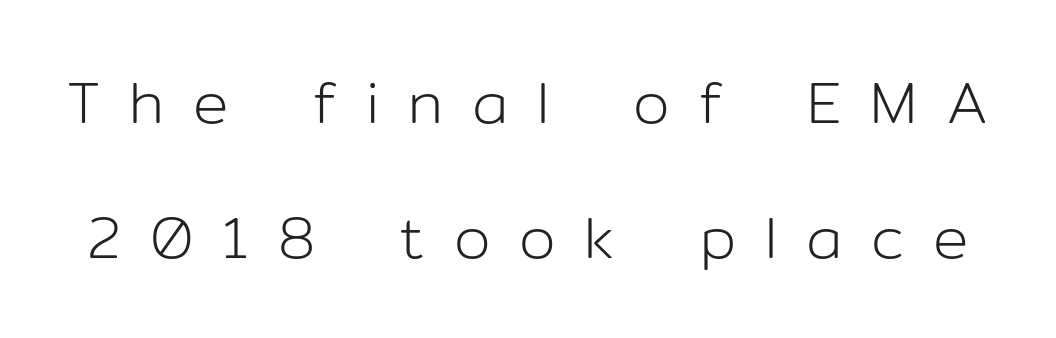
The block of text is sparse from top to bottom, with ample space between rows. Proportional: the letters do not fall into vertical columns. The strokes are not fattened; the text isn't bold. Type style note: lacks serifs. Nope, not italic — everything's standing straight.
